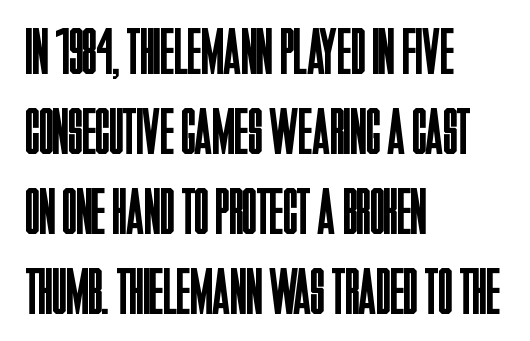
These lines are rendered in a variable-pitch font. Standard letterfit; no display-style spreading of the glyphs. Is this a heavy cut? Hardly; it is regular or lighter. The text was rendered using a sans face with plain stroke endings. This sample is left-justified, so line endings fall wherever the words run out.
